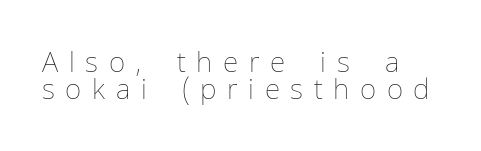
The image shows 28 px thin type, upright; set left-aligned, tight line spacing (0.97x), unusually wide letter spacing (+0.38 em), not underlined; low stroke contrast and a medium x-height.
